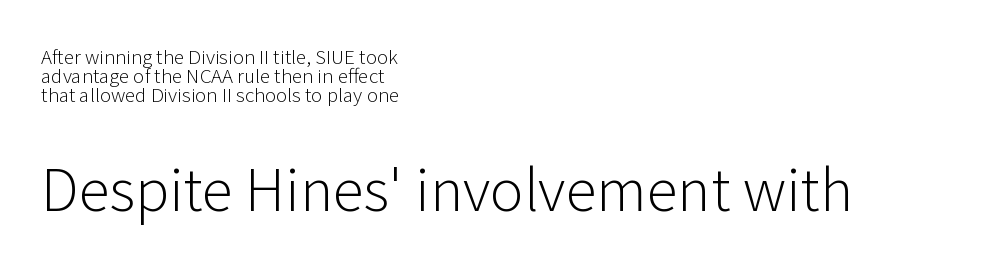
Q: Is the text bold? A: No.
Q: Is the text italic (slanted)? A: No, it is upright.
Q: Is the typeface a serif or a sans-serif typeface? A: Sans-serif.
Q: Is the text underlined? A: No.
Q: How is the paragraph aligned? A: Left-aligned.
Q: Is the spacing between letters normal or unusually wide? A: Normal.
Q: Is the spacing between lines tight, normal or loose? A: Tight.
Q: Which block of text is set in a larger size, the first (top) or the second (bottom)? A: The second (bottom) one.
Q: Width (condensed, normal, or wide)? A: Normal.
Q: Stroke contrast? A: Low.
Q: x-height? A: Medium.
Q: Monospaced? A: No.
